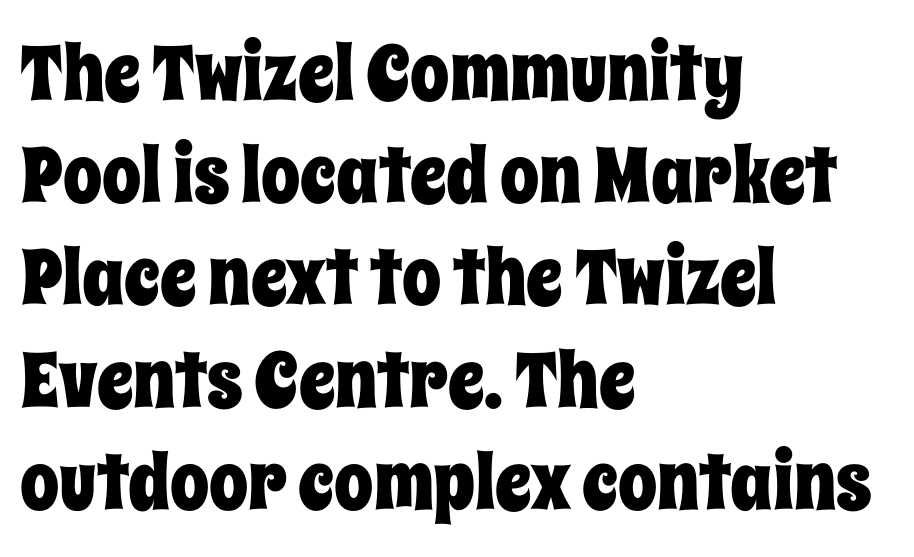
Q: Is the text italic (slanted)? A: No, it is upright.
Q: Is the text underlined? A: No.
Q: How is the paragraph aligned? A: Left-aligned.
Q: Is the spacing between letters normal or unusually wide? A: Normal.
Q: Is the spacing between lines tight, normal or loose? A: Normal.
Q: Width (condensed, normal, or wide)? A: Condensed.
Q: Stroke contrast? A: Low.
Q: x-height? A: Large.
Q: Monospaced? A: No.
